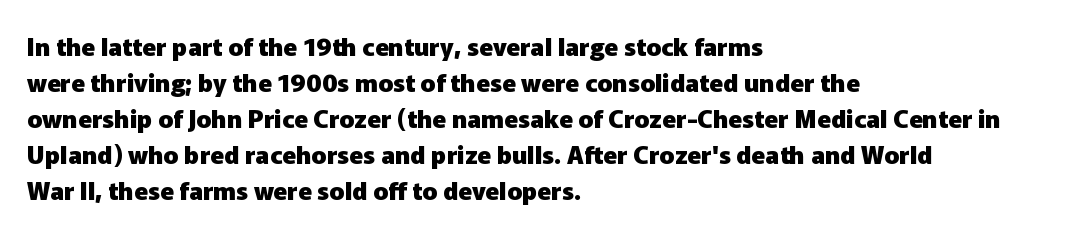
Q: Is the text bold? A: Yes.
Q: Is the text italic (slanted)? A: No, it is upright.
Q: Is the text underlined? A: No.
Q: How is the paragraph aligned? A: Left-aligned.
Q: Is the spacing between letters normal or unusually wide? A: Normal.
Q: Is the spacing between lines tight, normal or loose? A: Normal.
